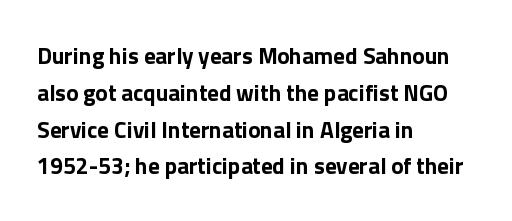
Q: Is the text bold? A: Yes.
Q: Is the text italic (slanted)? A: No, it is upright.
Q: Is the text underlined? A: No.
Q: How is the paragraph aligned? A: Left-aligned.
Q: Is the spacing between letters normal or unusually wide? A: Normal.
Q: Is the spacing between lines tight, normal or loose? A: Normal.
